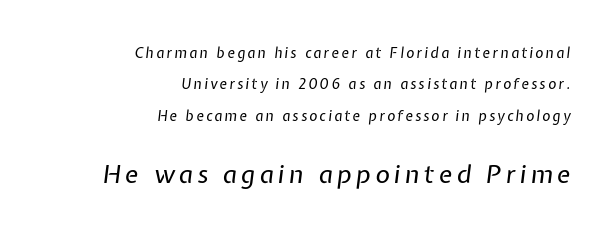
Q: Is the text bold? A: No.
Q: Is the text italic (slanted)? A: Yes, it leans right by about 7 degrees.
Q: Is the text underlined? A: No.
Q: How is the paragraph aligned? A: Right-aligned.
Q: Is the spacing between lines tight, normal or loose? A: Loose.
Q: Which block of text is set in a larger size, the first (top) or the second (bottom)? A: The second (bottom) one.
